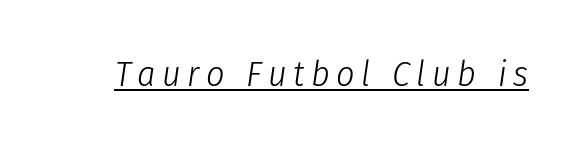
Q: Is the text bold? A: No.
Q: Is the text italic (slanted)? A: Yes, it leans right by about 8 degrees.
Q: Is the text underlined? A: Yes.
Q: Width (condensed, normal, or wide)? A: Condensed.
Q: Stroke contrast? A: Low.
Q: x-height? A: Medium.
Q: Monospaced? A: No.
